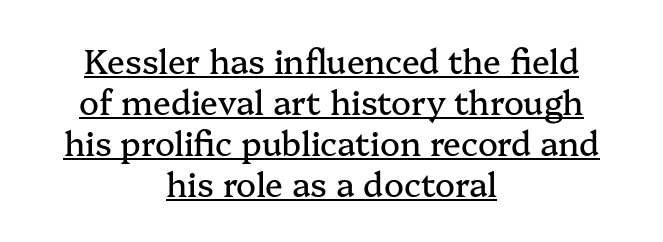
The image shows 33 px serif type, upright; set centered, line spacing 1.24x, normal letter spacing, underlined; medium stroke contrast and a medium x-height.
